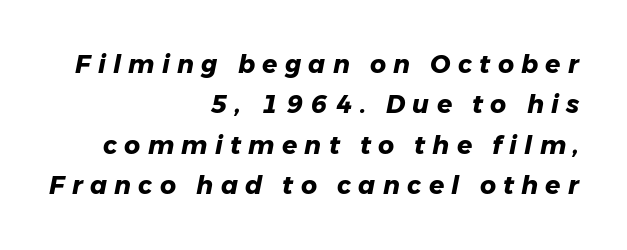
{"italic": "yes", "lean": "right", "slant_degrees": 11, "bold": "yes", "underline": "no", "align": "right", "line_spacing": "normal", "line_spacing_ratio": 1.62, "letter_spacing": "wide", "letter_spacing_em": 0.29, "glyph_px": 25}
